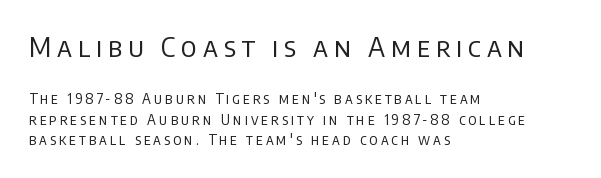
The image shows 27 px text type, upright; set left-aligned, normal line spacing (1.44x), unusually wide letter spacing (+0.21 em), not underlined; the first (top) block is 1.93x larger.
